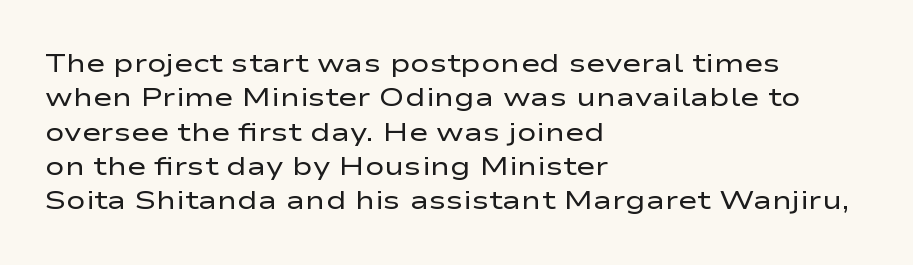
The image shows 26 px text type, upright; set left-aligned, normal line spacing (1.32x), normal letter spacing, not underlined.
